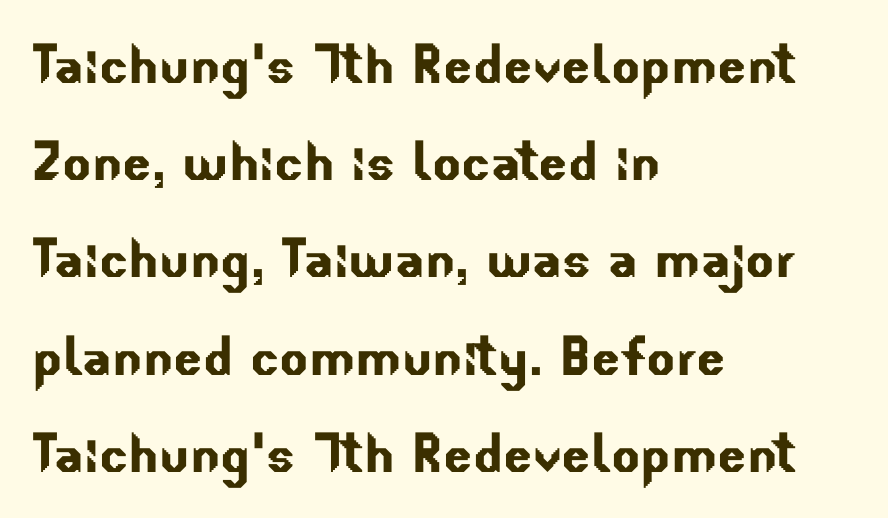
Q: Is the typeface a serif or a sans-serif typeface? A: Sans-serif.
Q: Is the text underlined? A: No.
Q: How is the paragraph aligned? A: Left-aligned.
Q: Is the spacing between letters normal or unusually wide? A: Normal.
Q: Is the spacing between lines tight, normal or loose? A: Normal.
Q: Width (condensed, normal, or wide)? A: Normal.
Q: Stroke contrast? A: Low.
Q: x-height? A: Small.
Q: Monospaced? A: No.
